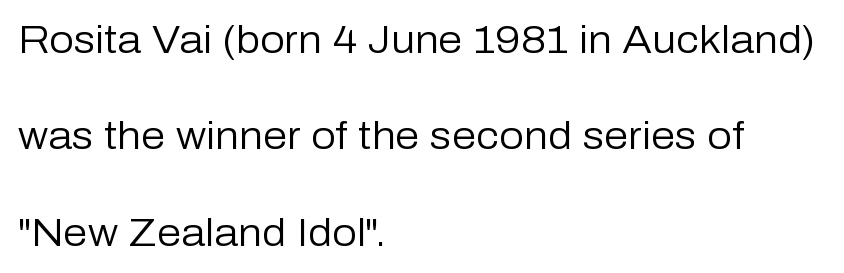
Q: Is the text bold? A: No.
Q: Is the text italic (slanted)? A: No, it is upright.
Q: Is the typeface a serif or a sans-serif typeface? A: Sans-serif.
Q: Is the text underlined? A: No.
Q: How is the paragraph aligned? A: Left-aligned.
Q: Is the spacing between letters normal or unusually wide? A: Normal.
Q: Is the spacing between lines tight, normal or loose? A: Loose.
Q: Width (condensed, normal, or wide)? A: Normal.
Q: Stroke contrast? A: Low.
Q: x-height? A: Medium.
Q: Monospaced? A: No.
